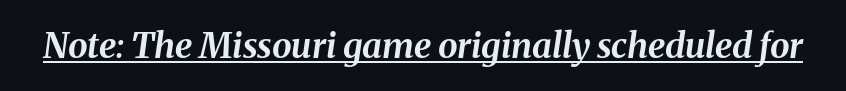
The image shows 35 px bold type, italic (leaning right); set normal letter spacing, underlined; medium stroke contrast and a medium x-height.
